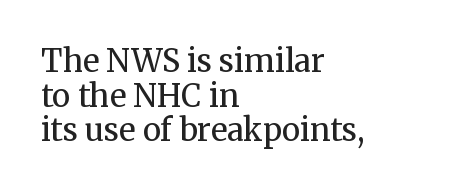
The image shows 31 px regular-weight serif type, upright; set left-aligned, tight line spacing (1.12x), normal letter spacing, not underlined; medium stroke contrast and a medium x-height.
